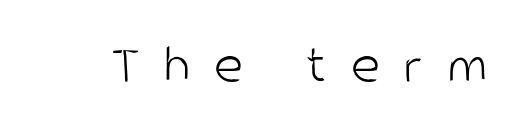
{"serif": "no", "italic": "no", "bold": "no", "weight": "light", "width": "condensed", "stroke_contrast": "low", "x_height": "large", "monospaced": "no", "underline": "no", "letter_spacing": "wide", "letter_spacing_em": 0.43, "glyph_px": 56}
